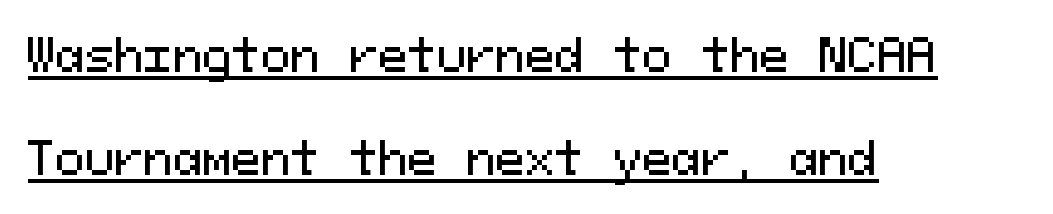
The image shows 44 px sans-serif type, upright, monospaced; set left-aligned, loose line spacing (2.35x), normal letter spacing, underlined; medium stroke contrast and a medium x-height.
